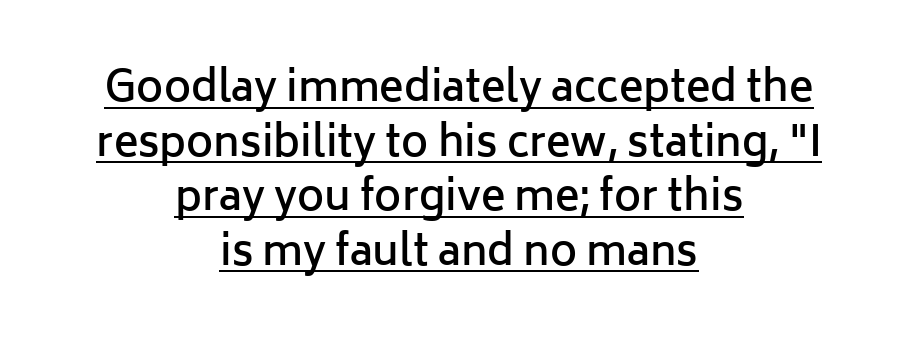
{"serif": "no", "italic": "no", "bold": "semi", "weight": "semibold", "width": "normal", "stroke_contrast": "low", "x_height": "medium", "monospaced": "no", "underline": "yes", "align": "center", "line_spacing": "normal", "line_spacing_ratio": 1.33, "letter_spacing": "normal", "letter_spacing_em": 0.0, "glyph_px": 41}
